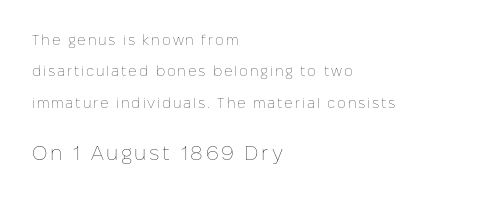
The image shows 20 px text type, upright; set left-aligned, loose line spacing (2.24x), not underlined; the second (bottom) block is 1.43x larger.
